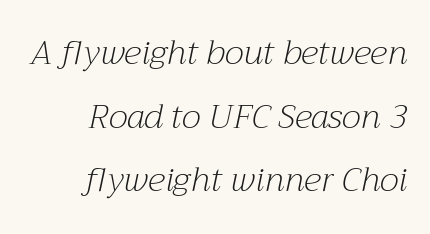
The image shows 34 px light serif type, italic (leaning right); set right-aligned, line spacing 1.87x, normal letter spacing, not underlined; medium stroke contrast and a medium x-height.
